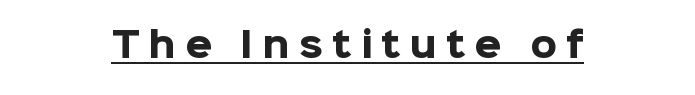
Its strokes are broad and dark, the hallmark of bold type. A centered setting, common on invitations and titles, is used for this passage. The letters are spread apart with noticeably loose tracking. Posture: vertical. You could not count columns in this text — the font is proportionally spaced. Notice how a bar underscores the lettering throughout.
